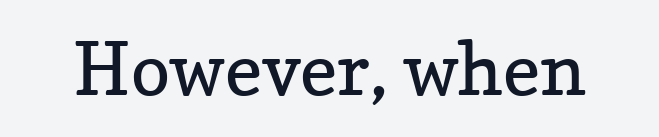
The image shows 73 px regular-weight serif type, upright; set normal letter spacing, not underlined; low stroke contrast and a medium x-height.
